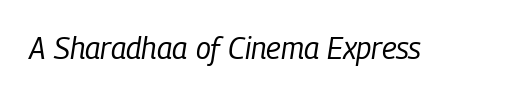
Q: Is the text bold? A: No.
Q: Is the text italic (slanted)? A: Yes, it leans right by about 9 degrees.
Q: Is the text underlined? A: No.
Q: Is the spacing between letters normal or unusually wide? A: Normal.
Q: Width (condensed, normal, or wide)? A: Condensed.
Q: Stroke contrast? A: Low.
Q: x-height? A: Medium.
Q: Monospaced? A: No.
